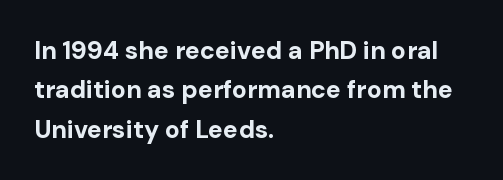
Evenly set lines give the paragraph a standard silhouette. Glance below the letters and you will spot only blank space. Typeset ragged right — the left edge is the straight one. This sample uses plain, unmodified letter spacing. Style check: upright. I'd describe the lettering as bold — thick and assertive.
